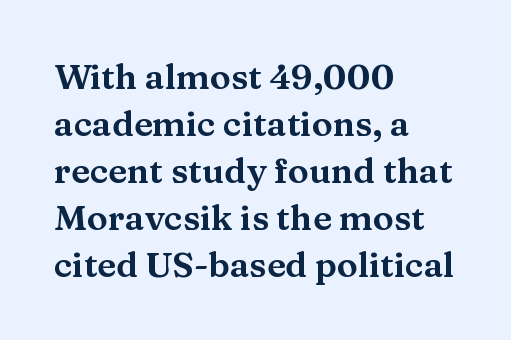
The image shows 35 px wide serif type, upright; set left-aligned, normal line spacing (1.34x), normal letter spacing, not underlined; medium stroke contrast and a medium x-height.
